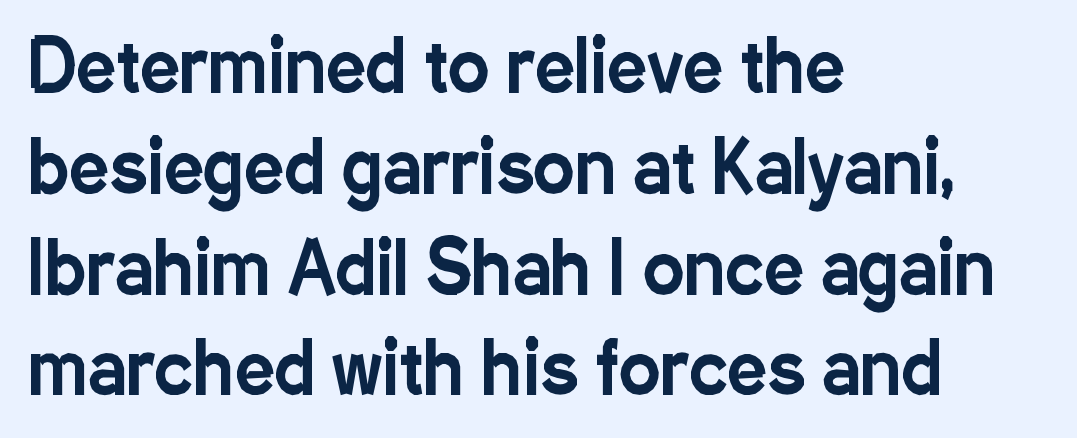
The image shows 70 px condensed sans-serif type, upright; set left-aligned, normal line spacing (1.44x), normal letter spacing, not underlined; low stroke contrast and a medium x-height.
